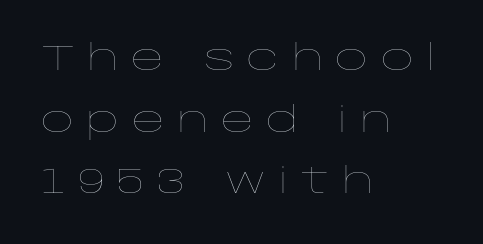
{"italic": "no", "bold": "no", "weight": "thin", "width": "wide", "stroke_contrast": "low", "x_height": "large", "monospaced": "no", "underline": "no", "align": "left", "line_spacing_ratio": 1.71, "letter_spacing": "wide", "letter_spacing_em": 0.34, "glyph_px": 36}
